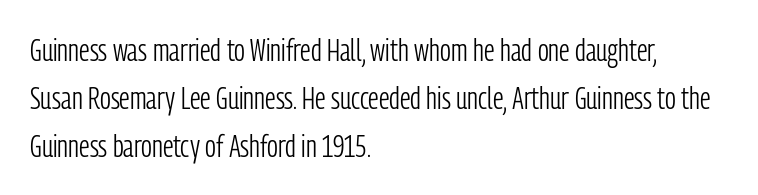
A student would call this left alignment; a typographer would say flush left, rag right. Each letter keeps its own natural width here, so spacing adapts to shape. The foot of each line stays bare and open. The typeface has the unassuming heft of standard copy or less.
